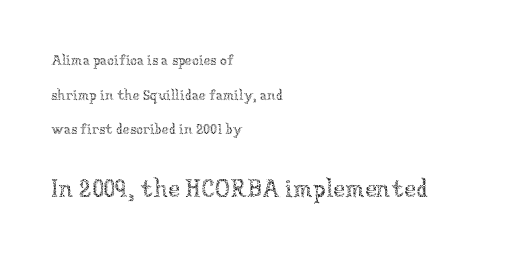
The image shows 24 px text type, upright; set left-aligned, loose line spacing (2.48x), normal letter spacing, not underlined; the second (bottom) block is 1.71x larger.
